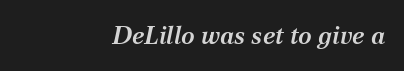
Q: Is the text bold? A: Semi-bold.
Q: Is the text italic (slanted)? A: Yes, it leans right by about 12 degrees.
Q: Is the text underlined? A: No.
Q: How is the paragraph aligned? A: Right-aligned.
Q: Is the spacing between letters normal or unusually wide? A: Normal.
